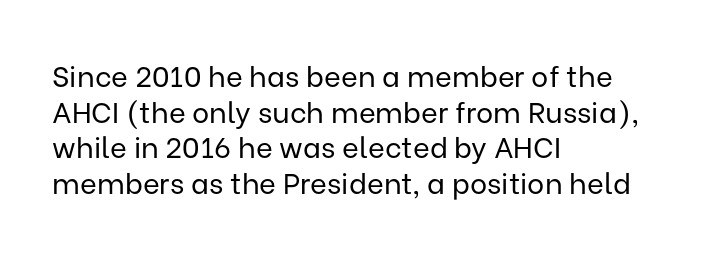
The image shows 29 px regular-weight sans-serif type, upright; set left-aligned, line spacing 1.23x, normal letter spacing, not underlined; low stroke contrast and a medium x-height.
